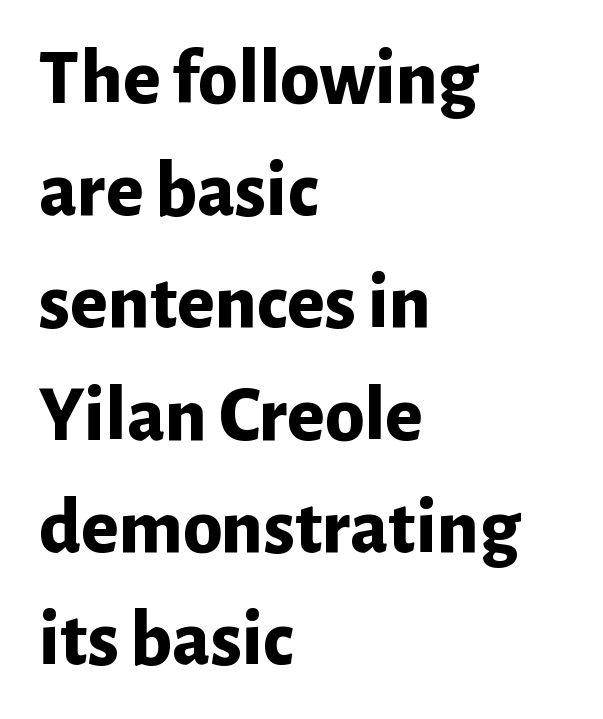
Spacing verdict: proportional, widths tailored to each character. Weight: bold. Where is the straight margin? On the left. In terms of posture, this sample is upright. Is there much room between lines? A standard amount, neither cramped nor airy.
